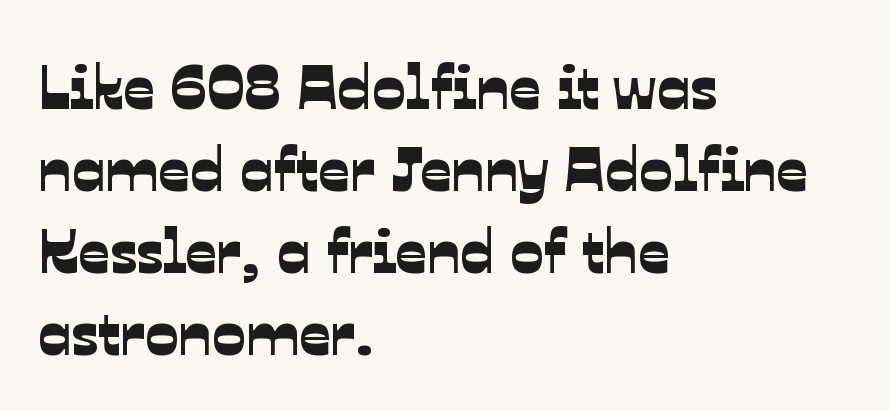
A typesetter would call this leading conventional body-copy spacing. These lines keep a tight, regular rhythm from letter to letter. Note the varied advance widths — an 'i' is clearly narrower than an 'm'. No feet cap the strokes, marking this as sans-serif type. The space beneath each line is pristine and unruled. Where is the straight margin? On the left.
